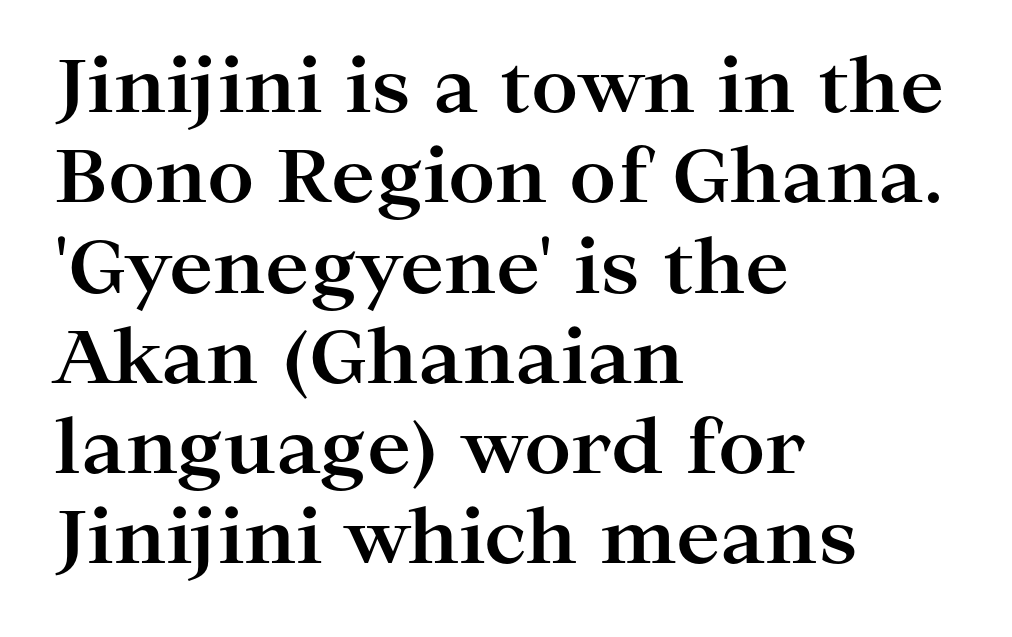
Q: Is the text bold? A: Yes.
Q: Is the text italic (slanted)? A: No, it is upright.
Q: Is the typeface a serif or a sans-serif typeface? A: Serif.
Q: Is the text underlined? A: No.
Q: How is the paragraph aligned? A: Left-aligned.
Q: Is the spacing between letters normal or unusually wide? A: Normal.
Q: Width (condensed, normal, or wide)? A: Wide.
Q: Stroke contrast? A: High.
Q: x-height? A: Medium.
Q: Monospaced? A: No.
